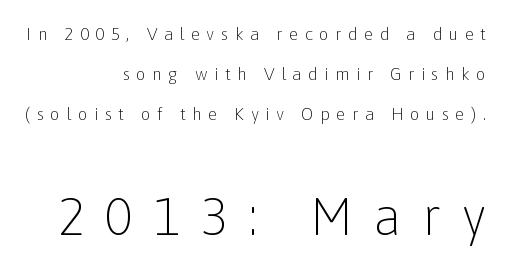
Casual observation: everything's shoved over to the right. Is there any slant? The stems are plumb. Here the designer chose a conventional face with non-uniform glyph widths. The font sits on the lighter half of the weight spectrum, regular included. This rendering employs a face without finishing strokes, i.e., a sans-serif. The later block is typeset at a bigger size than the earlier block.
